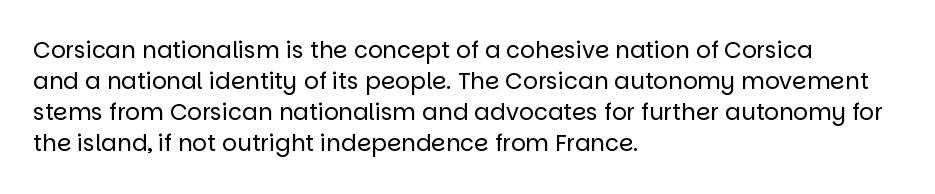
The image shows 23 px text type, upright; set left-aligned, normal line spacing (1.35x), normal letter spacing, not underlined.
